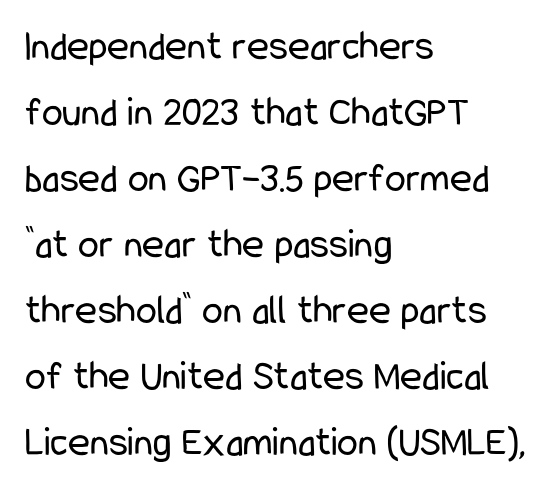
Each row of text sits above clean, open space. The face used here is proportionally spaced, like ordinary book or web type. In terms of leading, this rendering sits right in the middle. The paragraph has a hard left edge and a soft right edge. Default kerning and tracking; the words read as compact shapes.
